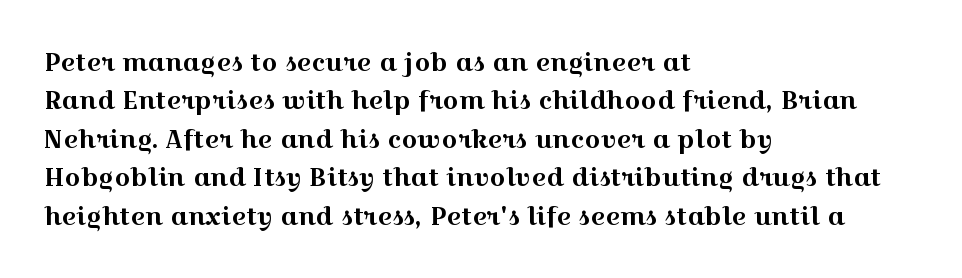
{"italic": "no", "underline": "no", "align": "left", "line_spacing": "normal", "line_spacing_ratio": 1.54, "letter_spacing": "normal", "letter_spacing_em": 0.0, "glyph_px": 25}
